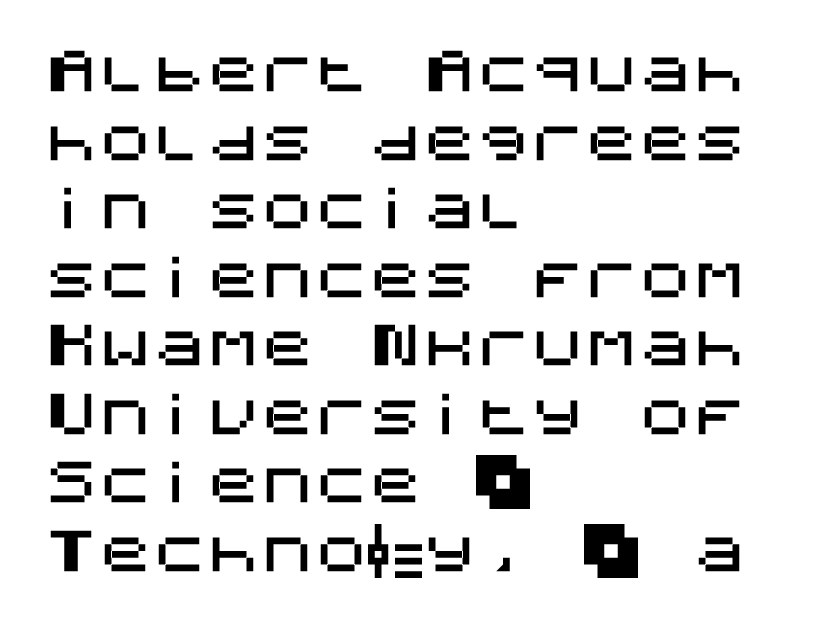
You can tell from the bare stems that sans-serif type was used. Rule under the text: the space is simply empty. Do the letters lean? They stand straight. Normally led — the rows are evenly, conventionally spaced. The setting favours the left margin, as ordinary paragraphs usually do.
